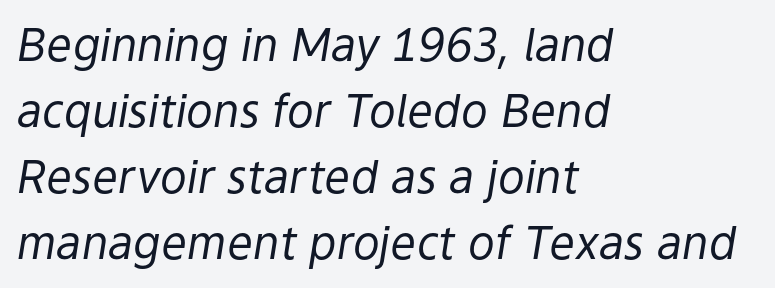
{"italic": "yes", "lean": "right", "slant_degrees": 9, "bold": "no", "weight": "regular", "width": "normal", "stroke_contrast": "low", "x_height": "medium", "monospaced": "no", "underline": "no", "align": "left", "line_spacing": "normal", "line_spacing_ratio": 1.47, "letter_spacing": "normal", "letter_spacing_em": 0.0, "glyph_px": 45}
